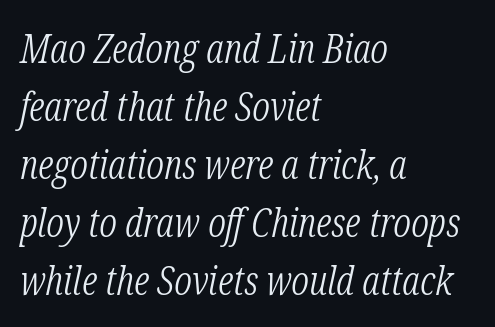
{"serif": "yes", "italic": "yes", "lean": "right", "slant_degrees": 12, "bold": "no", "weight": "light", "width": "condensed", "stroke_contrast": "low", "x_height": "medium", "monospaced": "no", "underline": "no", "align": "left", "line_spacing": "normal", "line_spacing_ratio": 1.45, "letter_spacing": "normal", "letter_spacing_em": 0.0, "glyph_px": 40}
